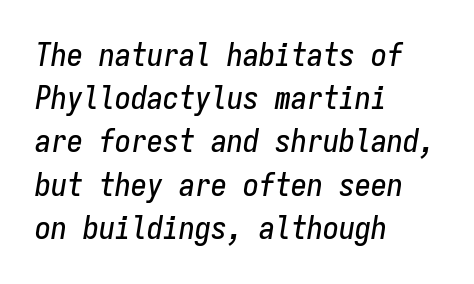
{"italic": "yes", "lean": "right", "slant_degrees": 9, "width": "condensed", "stroke_contrast": "low", "x_height": "medium", "monospaced": "yes", "underline": "no", "align": "left", "line_spacing": "normal", "line_spacing_ratio": 1.35, "letter_spacing": "normal", "letter_spacing_em": 0.0, "glyph_px": 32}
